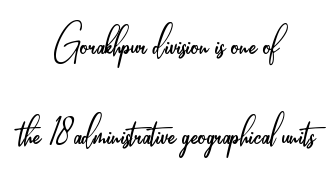
{"serif": "no", "bold": "no", "weight": "light", "width": "condensed", "stroke_contrast": "low", "x_height": "small", "monospaced": "no", "underline": "no", "align": "center", "line_spacing_ratio": 1.76, "letter_spacing": "normal", "letter_spacing_em": 0.0, "glyph_px": 51}
